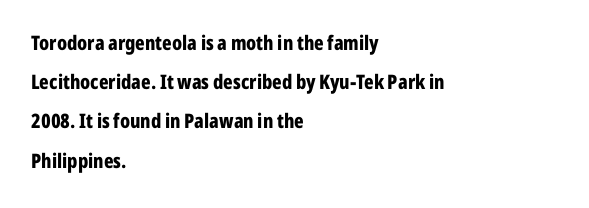
The image shows 20 px bold type, upright; set left-aligned, loose line spacing (1.96x), normal letter spacing, not underlined.
